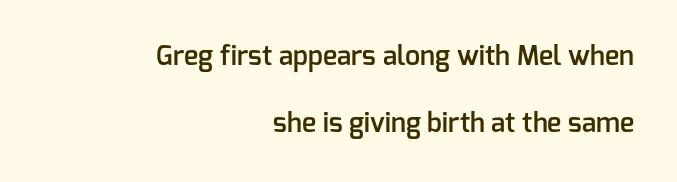
The image shows 27 px text type, upright; set right-aligned, loose line spacing (2.5x), normal letter spacing, not underlined.
